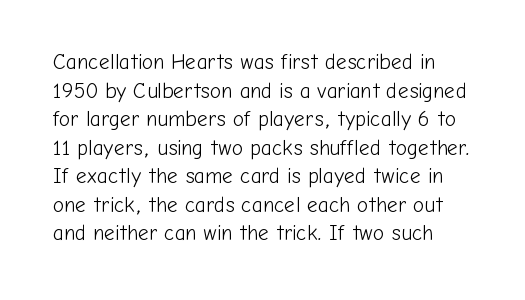
Q: Is the text bold? A: No.
Q: Is the text italic (slanted)? A: No, it is upright.
Q: Is the text underlined? A: No.
Q: Is the spacing between letters normal or unusually wide? A: Normal.
Q: Is the spacing between lines tight, normal or loose? A: Normal.
